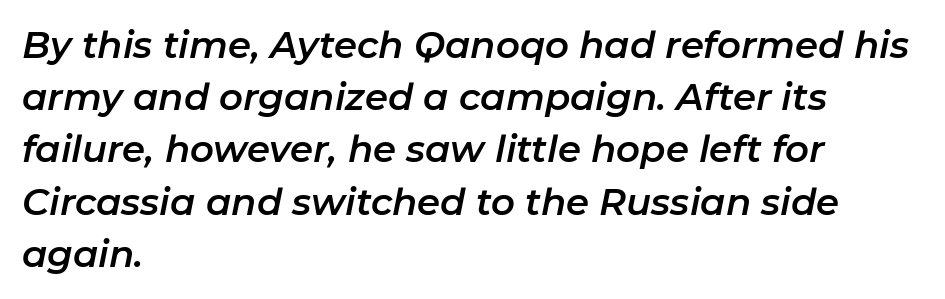
The image shows 37 px text type, italic (leaning right); set left-aligned, normal line spacing (1.41x), normal letter spacing, not underlined; low stroke contrast and a medium x-height.
